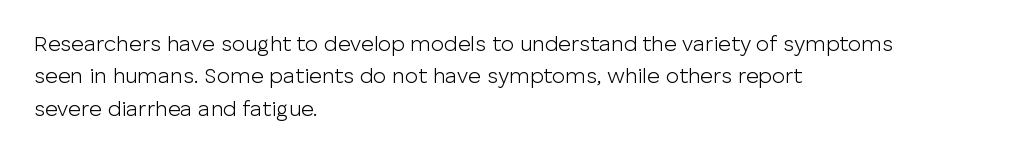
Q: Is the text bold? A: No.
Q: Is the text italic (slanted)? A: No, it is upright.
Q: Is the text underlined? A: No.
Q: How is the paragraph aligned? A: Left-aligned.
Q: Is the spacing between letters normal or unusually wide? A: Normal.
Q: Is the spacing between lines tight, normal or loose? A: Normal.
